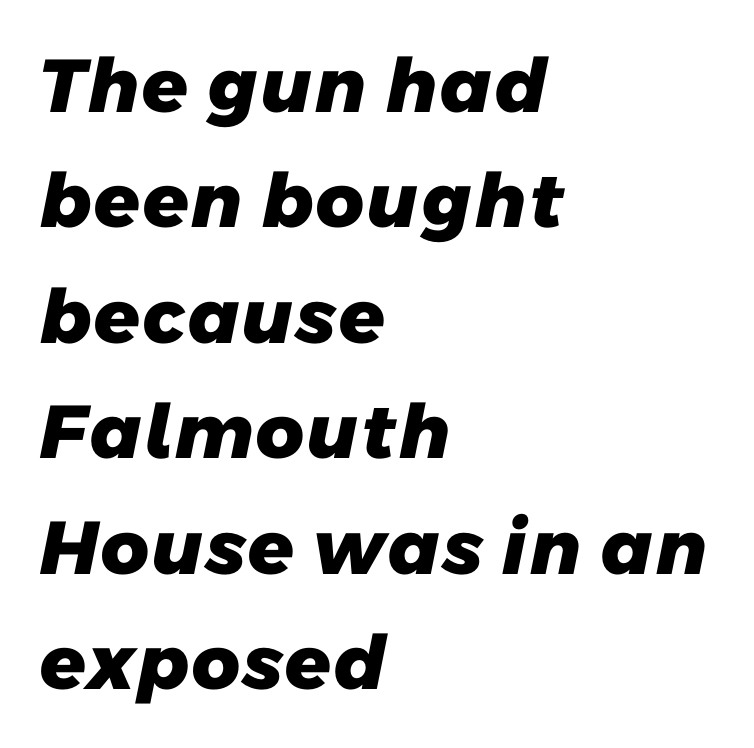
Pretty heavy lettering here — definitely bold. Look at the bottom of the vertical strokes: they stop flat, with no serifs. The letterforms sit shoulder to shoulder at normal distance. The lines sit at an ordinary, default distance from one another.
